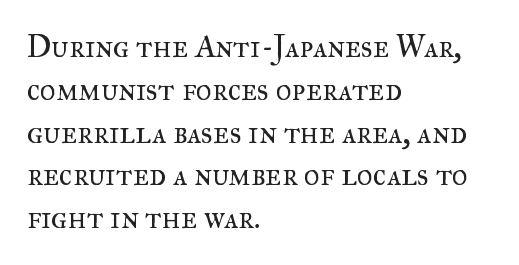
Q: Is the text bold? A: No.
Q: Is the text italic (slanted)? A: No, it is upright.
Q: Is the typeface a serif or a sans-serif typeface? A: Serif.
Q: Is the text underlined? A: No.
Q: How is the paragraph aligned? A: Left-aligned.
Q: Is the spacing between letters normal or unusually wide? A: Normal.
Q: Is the spacing between lines tight, normal or loose? A: Normal.
Q: Width (condensed, normal, or wide)? A: Normal.
Q: Stroke contrast? A: Medium.
Q: x-height? A: Small.
Q: Monospaced? A: No.
